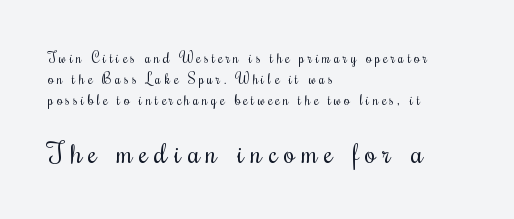
Line starts are locked; line ends wander. Font category for this specimen: serif. Think of a printed novel: that variable character pitch is what you see here.
